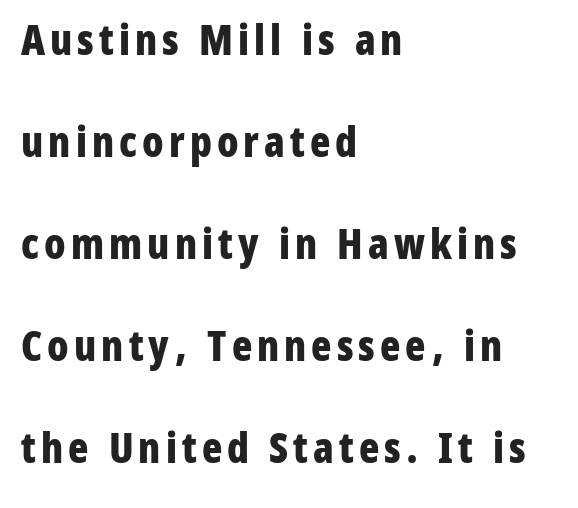
The image shows 42 px bold, condensed sans-serif type, upright; set left-aligned, loose line spacing (2.43x), not underlined; low stroke contrast and a medium x-height.
